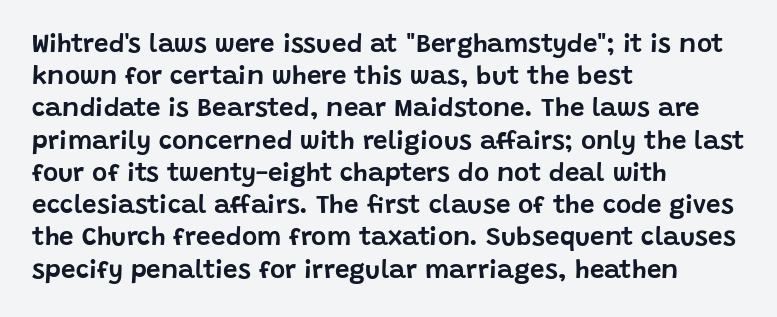
The image shows 26 px text type, upright; set left-aligned, line spacing 1.24x, normal letter spacing, not underlined.
